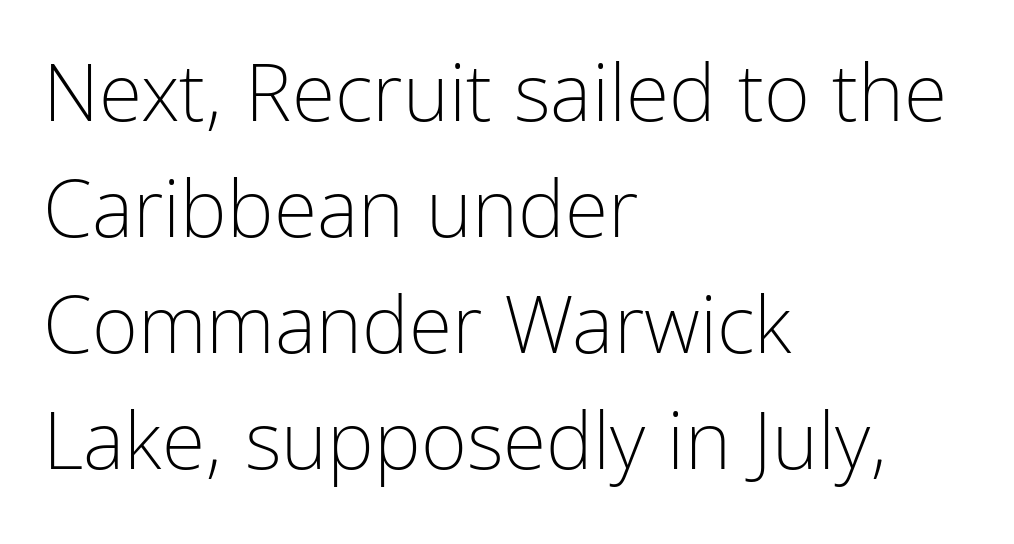
Q: Is the text bold? A: No.
Q: Is the text italic (slanted)? A: No, it is upright.
Q: Is the typeface a serif or a sans-serif typeface? A: Sans-serif.
Q: Is the text underlined? A: No.
Q: How is the paragraph aligned? A: Left-aligned.
Q: Is the spacing between letters normal or unusually wide? A: Normal.
Q: Is the spacing between lines tight, normal or loose? A: Normal.
Q: Width (condensed, normal, or wide)? A: Condensed.
Q: Stroke contrast? A: Low.
Q: x-height? A: Medium.
Q: Monospaced? A: No.
